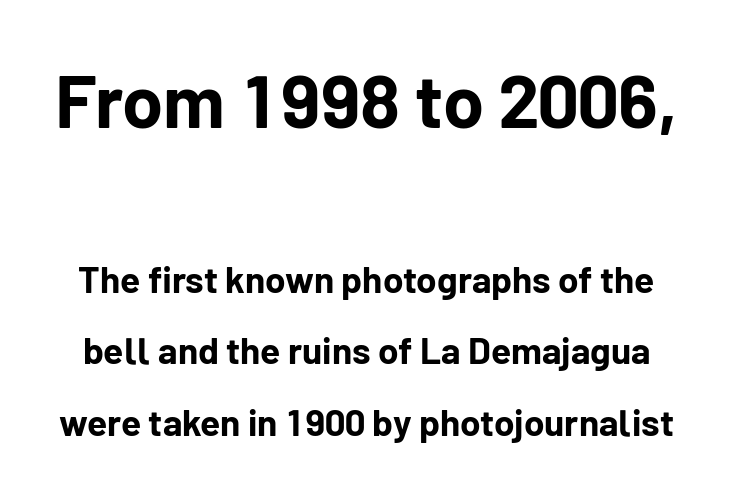
The image shows 74 px bold sans-serif type, upright; set loose line spacing (1.93x), normal letter spacing, not underlined; the first (top) block is 2.0x larger; low stroke contrast and a medium x-height.
